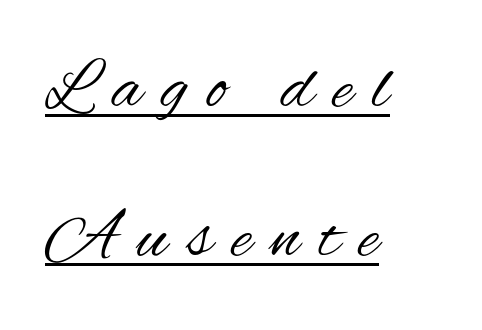
Letterform terminals end flat and unadorned throughout the passage. These lines are rendered in a variable-pitch font. The typesetter has applied underlining to the passage shown. Vertical stems look standard width or narrower in stroke. The letters are spread apart with noticeably loose tracking. Interline gaps are noticeably wide in this sample.
